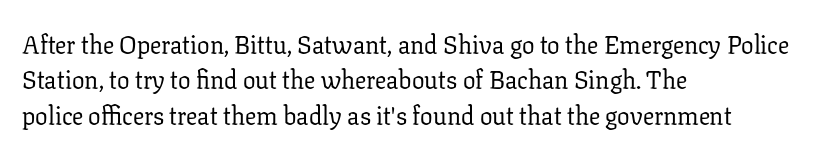
The image shows 25 px text type, upright; set left-aligned, normal line spacing (1.42x), normal letter spacing, not underlined.
